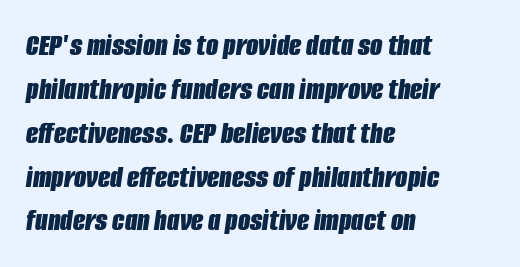
A normal amount of white space separates one row of letters from the next. A typesetter would call this proportional, since set widths differ per character. Is the letter spacing exaggerated? No — it looks like the ordinary default. The glyphs are unaccompanied by any horizontal stroke below them. The typesetter chose a ragged-right arrangement here.
